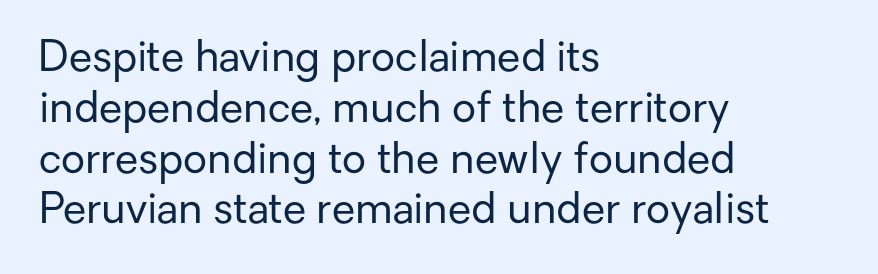
The image shows 42 px regular-weight sans-serif type, upright; set left-aligned, line spacing 1.21x, normal letter spacing, not underlined; low stroke contrast and a medium x-height.
